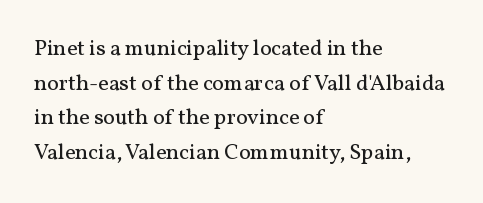
Which margin do the lines hug? The left one — the right edge is uneven. This is roman type, the default non-slanted kind. Summary of vertical rhythm: regular, with standard interline spacing. These glyphs show unthickened strokes, regular width or finer. The rendering keeps characters at their native spacing. The gap between lines stays unmarked.
